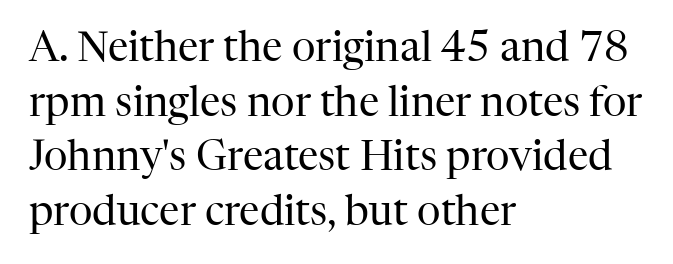
The passage shown stacks its lines at a standard gap. Only glyphs here, with clear space below each row. The designer went with a serif here, giving each stem small feet. Left-aligned paragraph, ragged on the right. Is the stroke heavy? The answer is a plain regular-or-lighter. No extra tracking has been applied to these lines.
